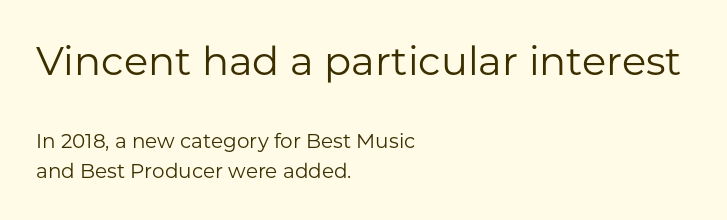
Q: Is the text bold? A: No.
Q: Is the text italic (slanted)? A: No, it is upright.
Q: Is the typeface a serif or a sans-serif typeface? A: Sans-serif.
Q: Is the text underlined? A: No.
Q: How is the paragraph aligned? A: Left-aligned.
Q: Is the spacing between letters normal or unusually wide? A: Normal.
Q: Is the spacing between lines tight, normal or loose? A: Normal.
Q: Which block of text is set in a larger size, the first (top) or the second (bottom)? A: The first (top) one.
Q: Width (condensed, normal, or wide)? A: Normal.
Q: Stroke contrast? A: Low.
Q: x-height? A: Medium.
Q: Monospaced? A: No.
